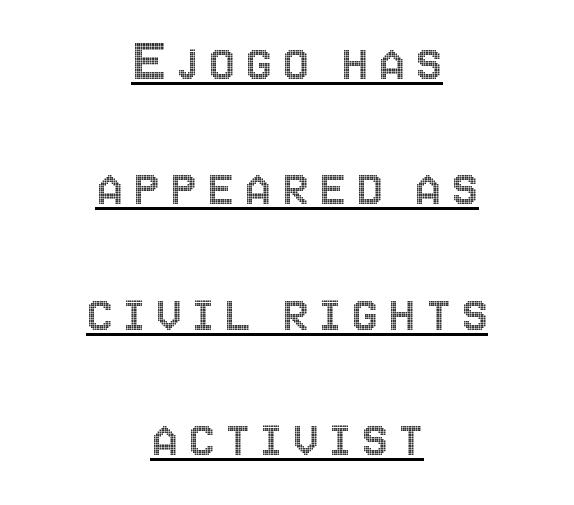
The space between consecutive lines is lavish. A typesetter would call this proportional, since set widths differ per character. Unlike italic type, these characters show no tilt at all. The typesetter chose a symmetrical, centered arrangement here. Honestly, the underline is the first thing you notice here.
